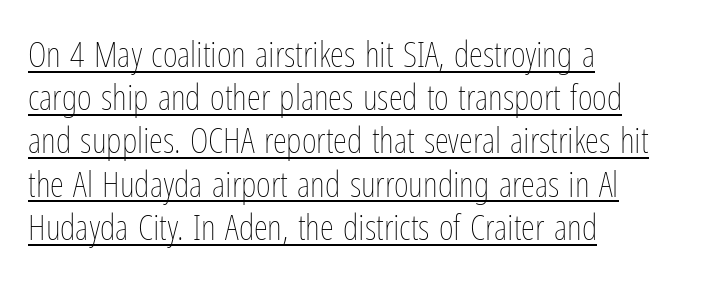
The image shows 36 px thin, condensed type, upright; set left-aligned, line spacing 1.2x, normal letter spacing, underlined; low stroke contrast and a medium x-height.
